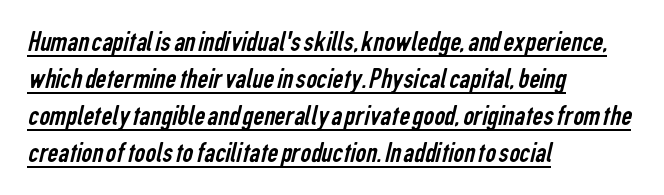
The image shows 30 px regular-weight, condensed sans-serif type; set left-aligned, line spacing 1.23x, normal letter spacing, underlined; low stroke contrast and a medium x-height.
